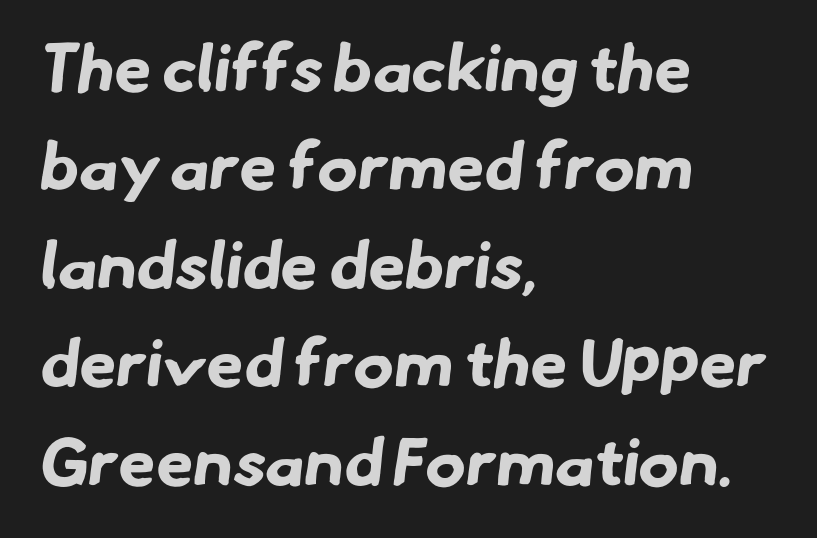
{"serif": "no", "bold": "yes", "weight": "bold", "width": "normal", "stroke_contrast": "low", "x_height": "small", "monospaced": "no", "underline": "no", "align": "left", "line_spacing": "normal", "line_spacing_ratio": 1.47, "letter_spacing": "normal", "letter_spacing_em": 0.0, "glyph_px": 67}
